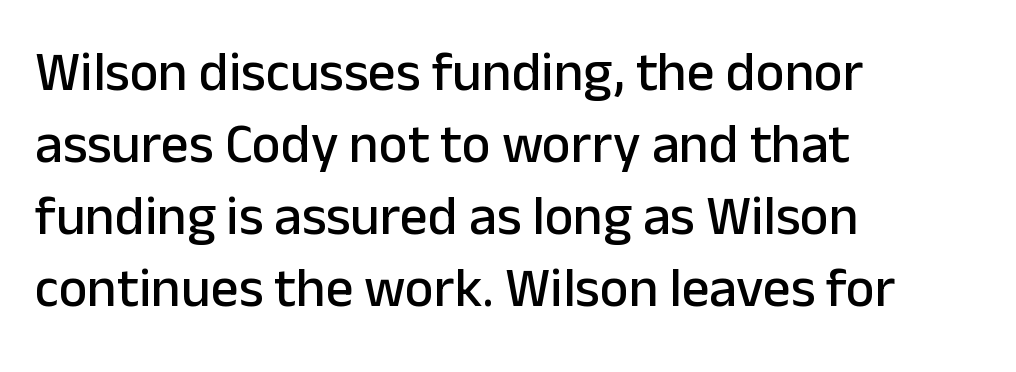
Q: Is the text italic (slanted)? A: No, it is upright.
Q: Is the typeface a serif or a sans-serif typeface? A: Sans-serif.
Q: Is the text underlined? A: No.
Q: How is the paragraph aligned? A: Left-aligned.
Q: Is the spacing between letters normal or unusually wide? A: Normal.
Q: Is the spacing between lines tight, normal or loose? A: Normal.
Q: Width (condensed, normal, or wide)? A: Normal.
Q: Stroke contrast? A: Low.
Q: x-height? A: Medium.
Q: Monospaced? A: No.
